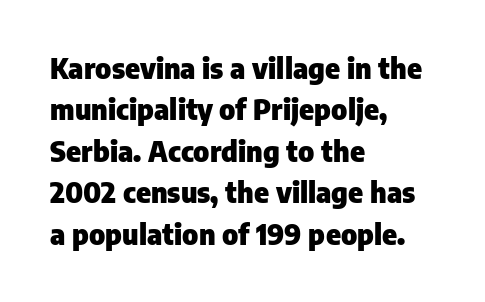
The image shows 28 px heavy sans-serif type, upright; set left-aligned, normal line spacing (1.48x), normal letter spacing, not underlined; low stroke contrast and a medium x-height.
